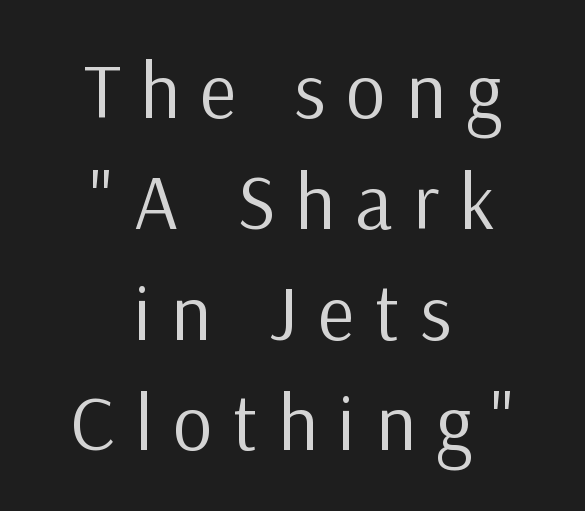
Baseline-to-baseline distance is the conventional proportion of letter height. The space beneath each line is pristine and unruled. The typesetting does not lean heavy: it is not bold. Italic: no, the glyphs are upright roman. Proportional: the letters do not fall into vertical columns. The rag falls on both sides of this text block equally.
